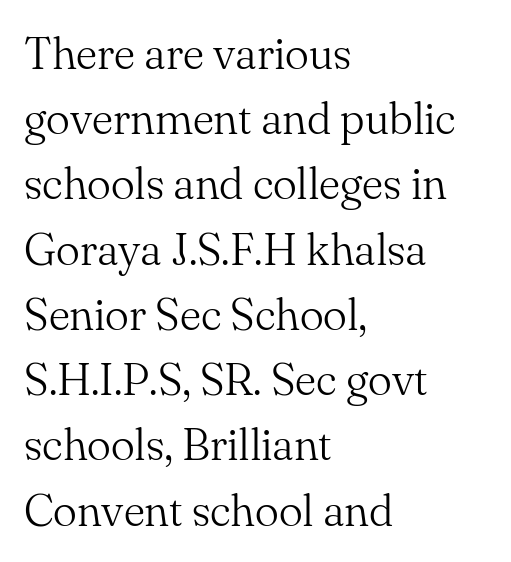
The image shows 45 px light serif type, upright; set left-aligned, normal line spacing (1.45x), normal letter spacing, not underlined; medium stroke contrast and a small x-height.
